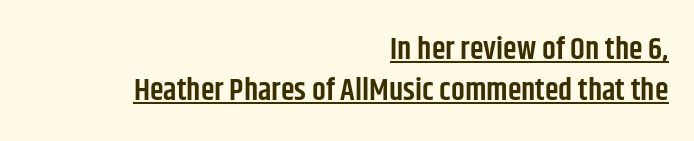
Q: Is the text bold? A: Semi-bold.
Q: Is the text italic (slanted)? A: No, it is upright.
Q: Is the typeface a serif or a sans-serif typeface? A: Sans-serif.
Q: Is the text underlined? A: Yes.
Q: How is the paragraph aligned? A: Right-aligned.
Q: Is the spacing between letters normal or unusually wide? A: Normal.
Q: Is the spacing between lines tight, normal or loose? A: Normal.
Q: Width (condensed, normal, or wide)? A: Condensed.
Q: Stroke contrast? A: Low.
Q: x-height? A: Large.
Q: Monospaced? A: No.
